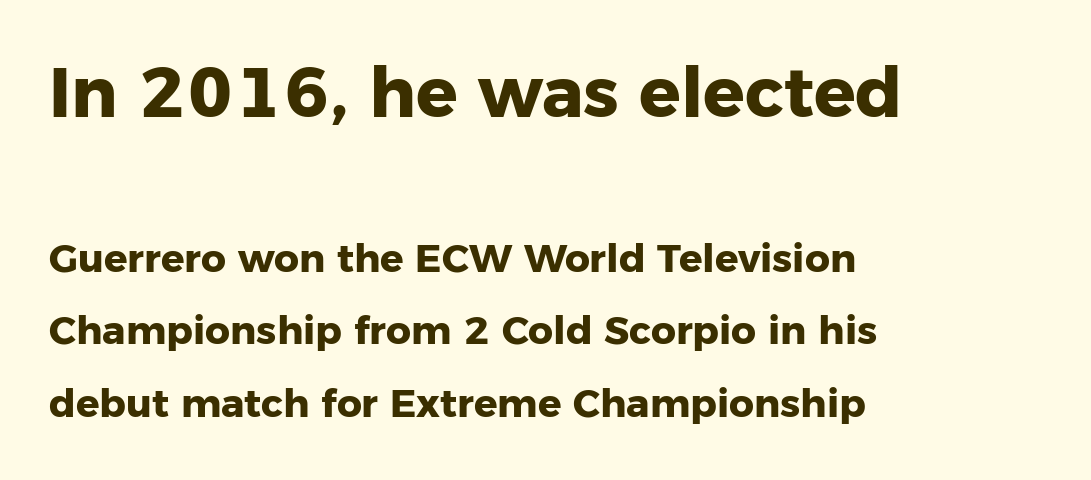
Set as a true bold cut, around the 700 mark. A typesetter would mark this as roman, not italic. The type is set solid horizontally, with unmodified tracking. Compare the two chunks: the upper has the greater cap height.
